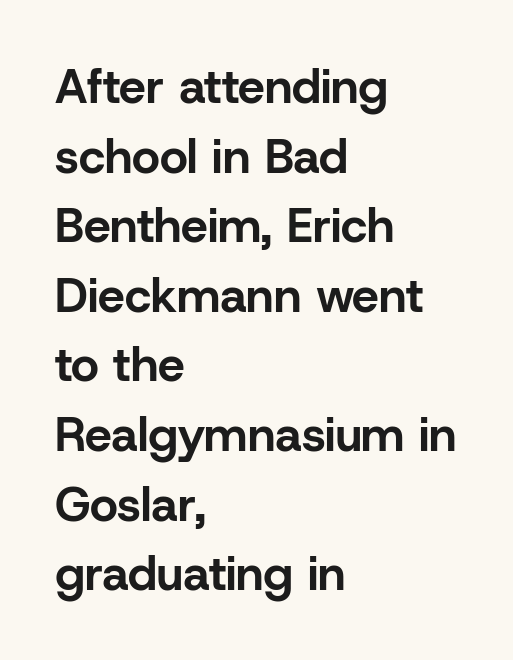
All the whitespace from short lines collects on the right. Is this a fixed-width face? No — the glyphs have proportional, varying widths. The designer left line spacing at the default. The glyphs are unaccompanied by any horizontal stroke below them. The passage shown is typeset with a sans-serif family. Each word holds together tightly as a unit, with standard inter-letter gaps.
